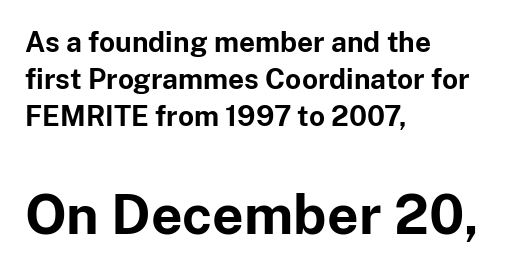
{"serif": "no", "italic": "no", "bold": "yes", "weight": "bold", "width": "normal", "stroke_contrast": "low", "x_height": "medium", "monospaced": "no", "underline": "no", "align": "left", "line_spacing": "normal", "line_spacing_ratio": 1.33, "letter_spacing": "normal", "letter_spacing_em": 0.0, "larger_block": "second", "size_ratio": 1.96, "glyph_px": 55}
